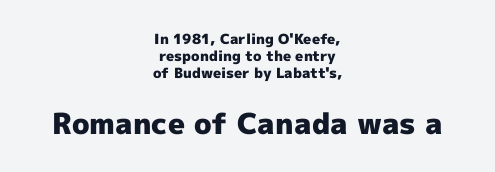
Q: Is the text bold? A: Yes.
Q: Is the text italic (slanted)? A: No, it is upright.
Q: Is the typeface a serif or a sans-serif typeface? A: Sans-serif.
Q: Is the text underlined? A: No.
Q: How is the paragraph aligned? A: Centered.
Q: Is the spacing between letters normal or unusually wide? A: Normal.
Q: Which block of text is set in a larger size, the first (top) or the second (bottom)? A: The second (bottom) one.
Q: Width (condensed, normal, or wide)? A: Normal.
Q: x-height? A: Medium.
Q: Monospaced? A: No.
